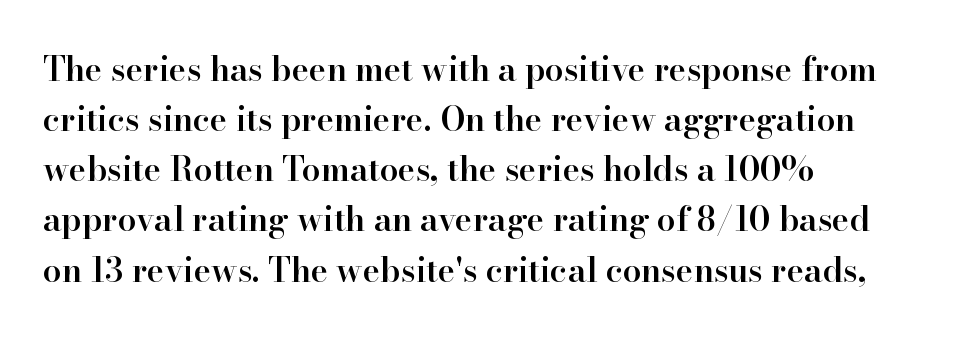
{"serif": "yes", "italic": "no", "bold": "semi", "weight": "semibold", "width": "normal", "stroke_contrast": "high", "x_height": "small", "monospaced": "no", "underline": "no", "align": "left", "line_spacing": "normal", "line_spacing_ratio": 1.52, "letter_spacing": "normal", "letter_spacing_em": 0.0, "glyph_px": 33}
